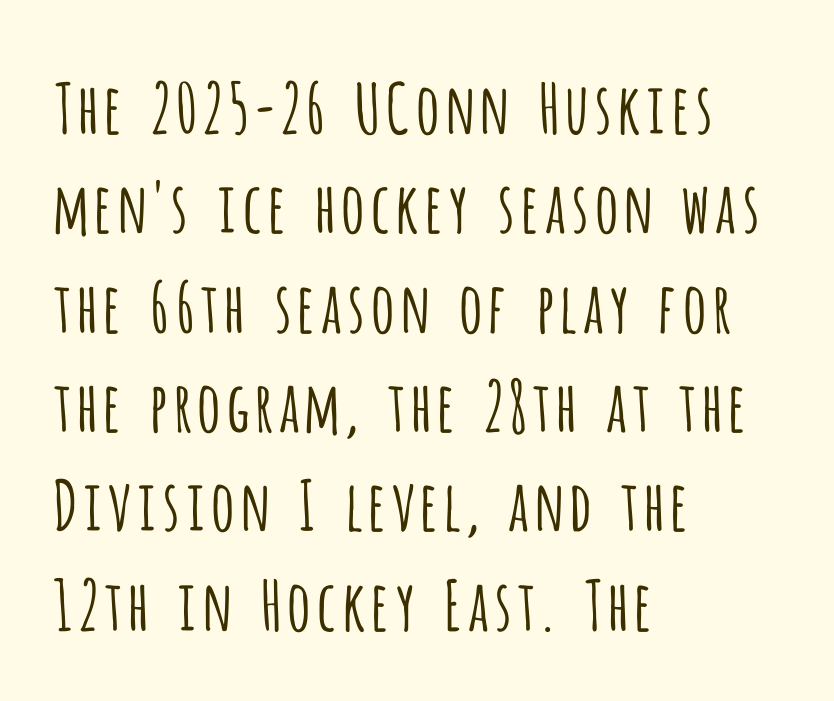
Q: Is the text bold? A: No.
Q: Is the text italic (slanted)? A: No, it is upright.
Q: Is the typeface a serif or a sans-serif typeface? A: Sans-serif.
Q: Is the text underlined? A: No.
Q: How is the paragraph aligned? A: Left-aligned.
Q: Is the spacing between letters normal or unusually wide? A: Normal.
Q: Is the spacing between lines tight, normal or loose? A: Normal.
Q: Width (condensed, normal, or wide)? A: Condensed.
Q: Stroke contrast? A: Low.
Q: x-height? A: Large.
Q: Monospaced? A: No.
